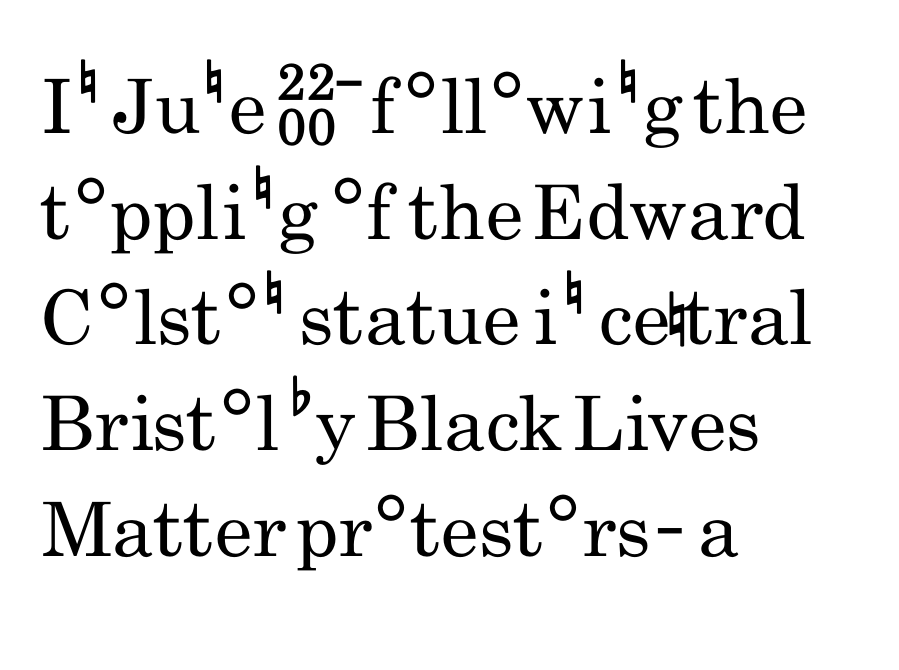
{"serif": "no", "italic": "no", "bold": "no", "weight": "regular", "width": "condensed", "stroke_contrast": "low", "x_height": "small", "monospaced": "no", "underline": "no", "align": "left", "line_spacing": "normal", "line_spacing_ratio": 1.41, "letter_spacing": "normal", "letter_spacing_em": 0.0, "glyph_px": 75}
